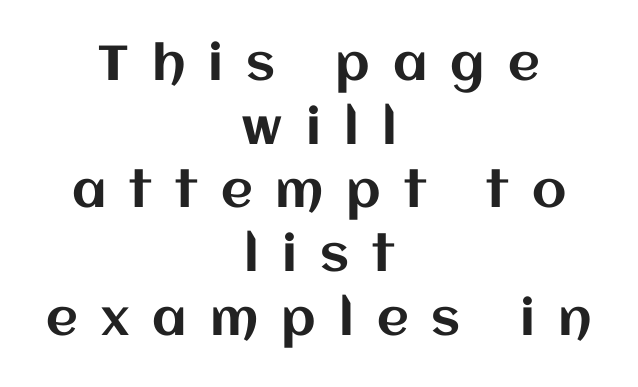
This rendering uses center alignment, leaving both contours irregular but symmetric. The type sits square on the baseline with zero lean. Character widths vary here, with narrow letters taking less room than wide ones. This sample uses expanded letter spacing, leaving extra air between glyphs. Decoration check: the copy has no underline. What's the leading like? Ordinary, nothing unusual.
